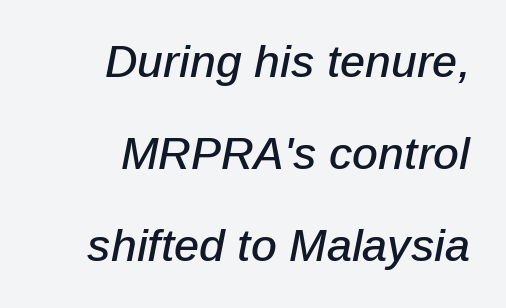
The image shows 45 px text type, italic (leaning right); set right-aligned, loose line spacing (2.05x), normal letter spacing, not underlined; low stroke contrast and a medium x-height.
